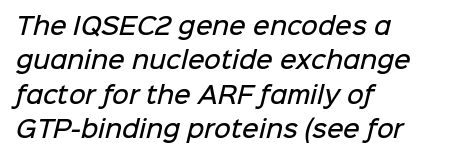
The image shows 23 px text type; set left-aligned, normal line spacing (1.49x), normal letter spacing, not underlined.
